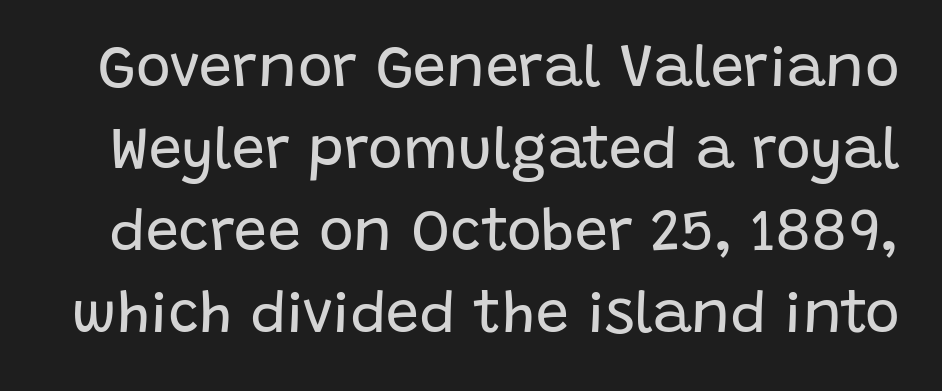
{"serif": "no", "italic": "no", "bold": "no", "weight": "regular", "width": "normal", "stroke_contrast": "low", "x_height": "large", "monospaced": "no", "underline": "no", "line_spacing": "normal", "line_spacing_ratio": 1.39, "letter_spacing": "normal", "letter_spacing_em": 0.0, "glyph_px": 59}
